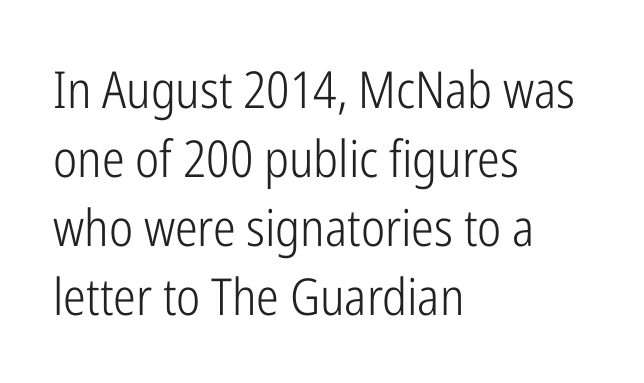
{"serif": "no", "italic": "no", "bold": "no", "weight": "light", "width": "condensed", "stroke_contrast": "low", "x_height": "medium", "monospaced": "no", "underline": "no", "align": "left", "line_spacing": "normal", "line_spacing_ratio": 1.35, "letter_spacing": "normal", "letter_spacing_em": 0.0, "glyph_px": 51}
